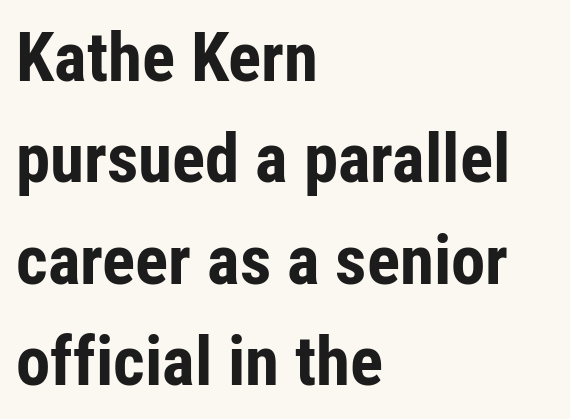
{"serif": "no", "italic": "no", "bold": "yes", "weight": "bold", "width": "condensed", "stroke_contrast": "low", "x_height": "medium", "monospaced": "no", "underline": "no", "align": "left", "line_spacing": "normal", "line_spacing_ratio": 1.47, "letter_spacing": "normal", "letter_spacing_em": 0.0, "glyph_px": 69}
